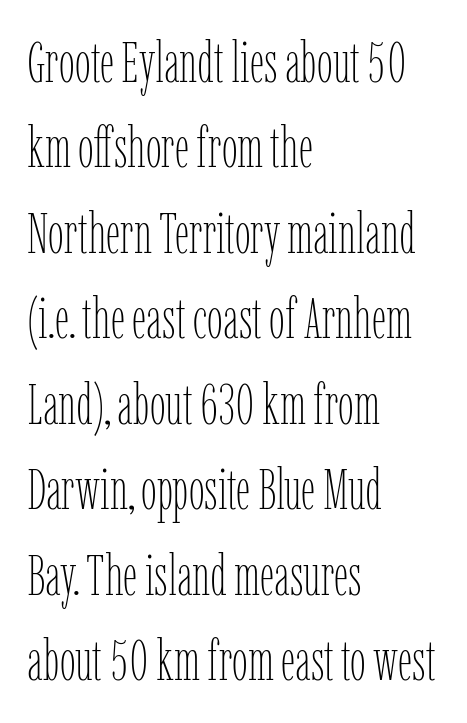
Q: Is the text bold? A: No.
Q: Is the text italic (slanted)? A: No, it is upright.
Q: Is the text underlined? A: No.
Q: How is the paragraph aligned? A: Left-aligned.
Q: Is the spacing between letters normal or unusually wide? A: Normal.
Q: Is the spacing between lines tight, normal or loose? A: Normal.
Q: Width (condensed, normal, or wide)? A: Condensed.
Q: Stroke contrast? A: Low.
Q: x-height? A: Medium.
Q: Monospaced? A: No.
